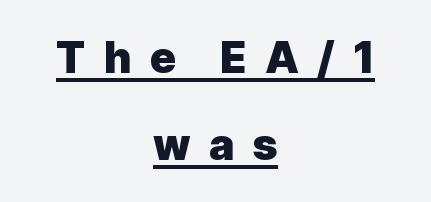
The line texture is sparse and dotted thanks to wide tracking. A student would call this center alignment; a typographer would say set centered. Ordinary non-slanted type is in use. The glyphs in this specimen are sans serif.
